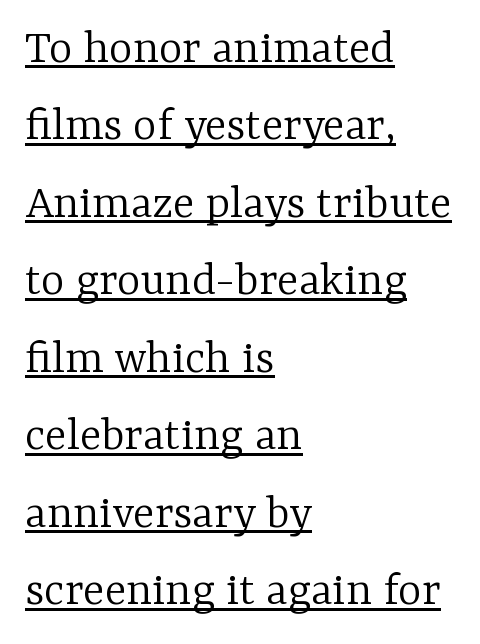
Q: Is the text bold? A: No.
Q: Is the text italic (slanted)? A: No, it is upright.
Q: Is the typeface a serif or a sans-serif typeface? A: Serif.
Q: Is the text underlined? A: Yes.
Q: How is the paragraph aligned? A: Left-aligned.
Q: Is the spacing between letters normal or unusually wide? A: Normal.
Q: Is the spacing between lines tight, normal or loose? A: Normal.
Q: Width (condensed, normal, or wide)? A: Normal.
Q: Stroke contrast? A: Low.
Q: x-height? A: Medium.
Q: Monospaced? A: No.
